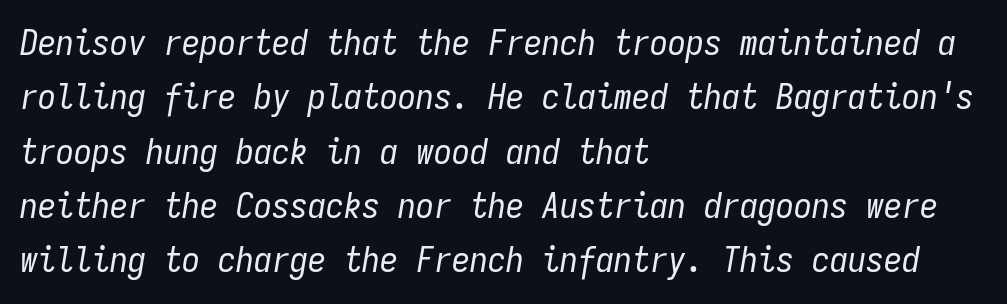
Q: Is the text bold? A: No.
Q: Is the text italic (slanted)? A: Yes, it leans right by about 9 degrees.
Q: Is the text underlined? A: No.
Q: How is the paragraph aligned? A: Left-aligned.
Q: Is the spacing between letters normal or unusually wide? A: Normal.
Q: Is the spacing between lines tight, normal or loose? A: Normal.
Q: Width (condensed, normal, or wide)? A: Condensed.
Q: Stroke contrast? A: Low.
Q: x-height? A: Medium.
Q: Monospaced? A: Yes.
